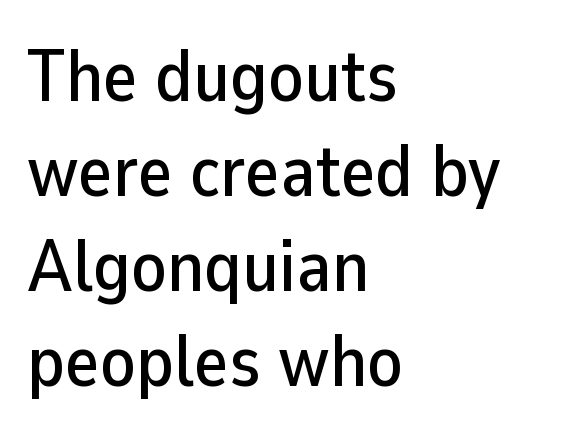
{"serif": "no", "italic": "no", "width": "normal", "stroke_contrast": "low", "x_height": "medium", "monospaced": "no", "underline": "no", "align": "left", "line_spacing": "normal", "line_spacing_ratio": 1.3, "letter_spacing": "normal", "letter_spacing_em": 0.0, "glyph_px": 73}
